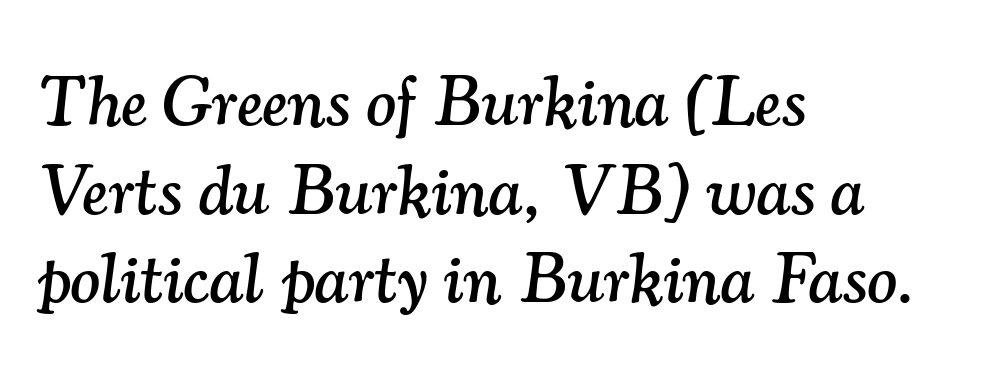
Tall strokes in this sample are angled rather than plumb. Alignment: flush left. The rendering shows small feet on the letterforms — a serif design. Does extra space separate the letters? No, they use regular spacing.
